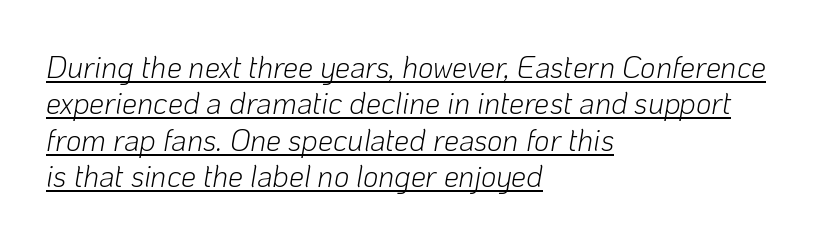
Q: Is the text bold? A: No.
Q: Is the text italic (slanted)? A: Yes, it leans right by about 10 degrees.
Q: Is the text underlined? A: Yes.
Q: How is the paragraph aligned? A: Left-aligned.
Q: Is the spacing between letters normal or unusually wide? A: Normal.
Q: Width (condensed, normal, or wide)? A: Normal.
Q: Stroke contrast? A: Low.
Q: x-height? A: Medium.
Q: Monospaced? A: No.
